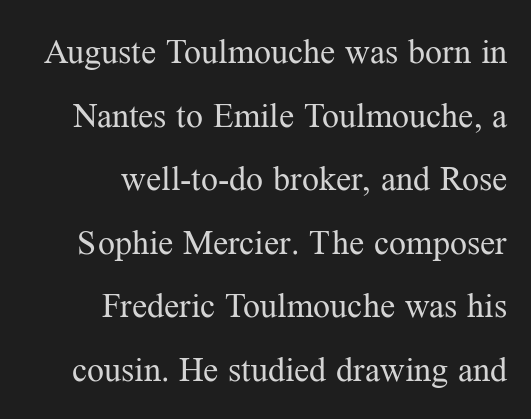
Q: Is the text bold? A: No.
Q: Is the text italic (slanted)? A: No, it is upright.
Q: Is the typeface a serif or a sans-serif typeface? A: Serif.
Q: Is the text underlined? A: No.
Q: How is the paragraph aligned? A: Right-aligned.
Q: Is the spacing between letters normal or unusually wide? A: Normal.
Q: Width (condensed, normal, or wide)? A: Normal.
Q: Stroke contrast? A: Medium.
Q: x-height? A: Medium.
Q: Monospaced? A: No.
